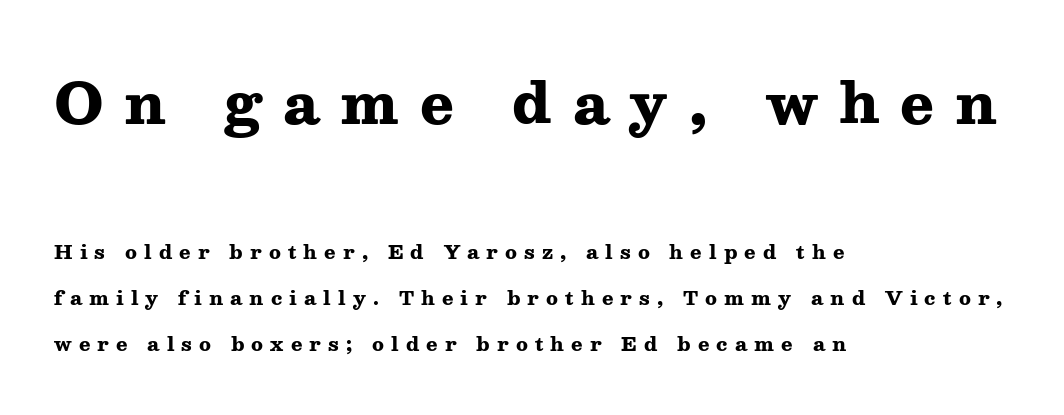
{"serif": "yes", "italic": "no", "bold": "yes", "weight": "heavy", "width": "wide", "stroke_contrast": "medium", "x_height": "medium", "monospaced": "no", "underline": "no", "align": "left", "line_spacing": "loose", "line_spacing_ratio": 2.43, "letter_spacing": "wide", "letter_spacing_em": 0.37, "larger_block": "first", "size_ratio": 2.95, "glyph_px": 56}
